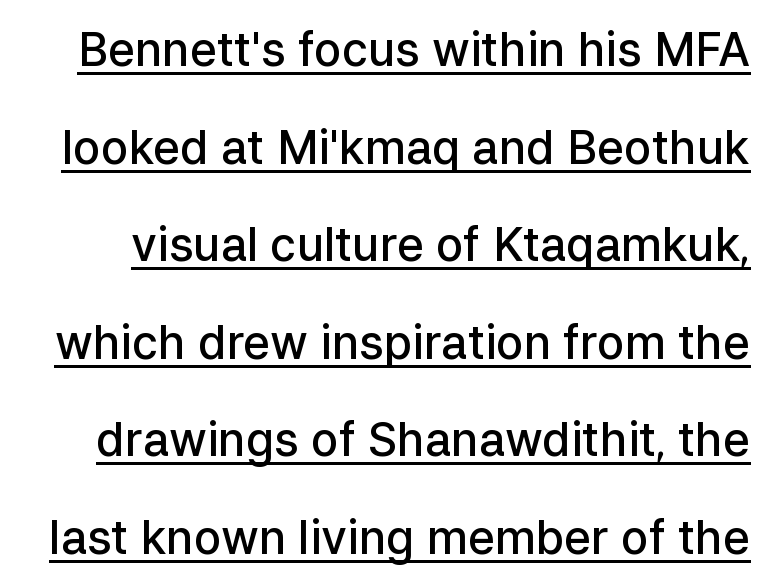
Inter-character spacing is left at the font's built-in metrics. The vertical gap from one line to the next is large. Check the space under the baseline: a stroke is drawn there. The letters stand upright; this is a roman face.
